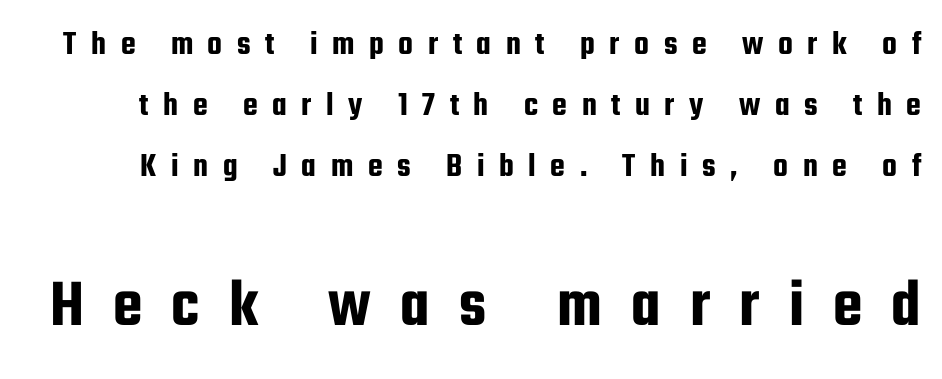
The image shows 68 px condensed sans-serif type, upright; set line spacing 1.8x, unusually wide letter spacing (+0.43 em), not underlined; the second (bottom) block is 2.0x larger; low stroke contrast and a medium x-height.
